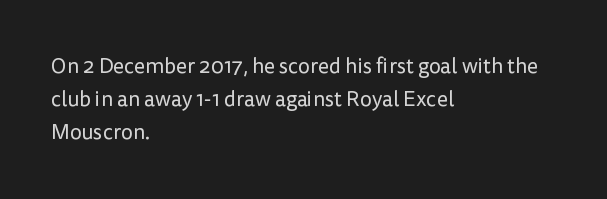
Q: Is the text bold? A: No.
Q: Is the text italic (slanted)? A: No, it is upright.
Q: Is the text underlined? A: No.
Q: How is the paragraph aligned? A: Left-aligned.
Q: Is the spacing between letters normal or unusually wide? A: Normal.
Q: Is the spacing between lines tight, normal or loose? A: Normal.
